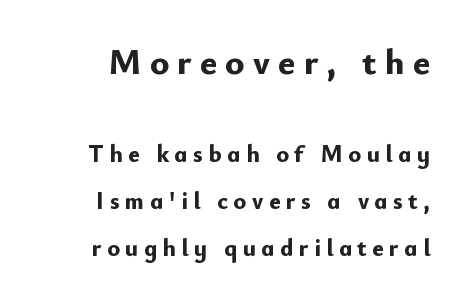
{"serif": "no", "italic": "no", "bold": "yes", "weight": "bold", "width": "normal", "stroke_contrast": "low", "x_height": "small", "monospaced": "no", "underline": "no", "align": "right", "line_spacing": "loose", "line_spacing_ratio": 1.97, "letter_spacing": "wide", "letter_spacing_em": 0.23, "larger_block": "first", "size_ratio": 1.5, "glyph_px": 36}
